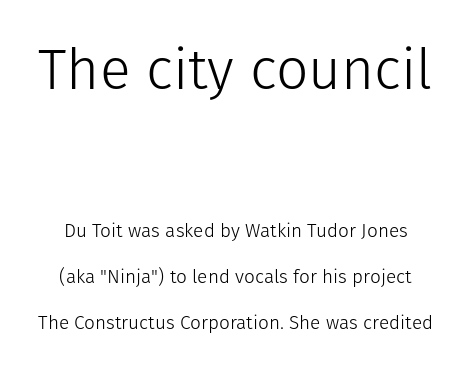
Beneath every word, the page is bare. Looks like regular typesetting: each glyph gets only the width it needs. The horizontal fit of the characters is conventional and even. This is roman type, the default non-slanted kind. The characters are drawn with everyday or finer stroke widths. Loosely led — the rows are spread out.
